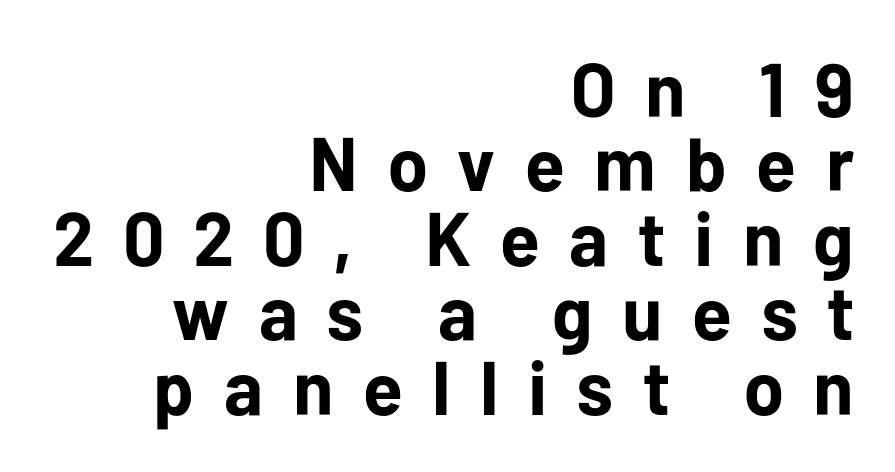
Q: Is the text bold? A: Yes.
Q: Is the text italic (slanted)? A: No, it is upright.
Q: Is the typeface a serif or a sans-serif typeface? A: Sans-serif.
Q: Is the text underlined? A: No.
Q: How is the paragraph aligned? A: Right-aligned.
Q: Is the spacing between letters normal or unusually wide? A: Unusually wide.
Q: Is the spacing between lines tight, normal or loose? A: Tight.
Q: Width (condensed, normal, or wide)? A: Normal.
Q: Stroke contrast? A: Low.
Q: x-height? A: Medium.
Q: Monospaced? A: No.
